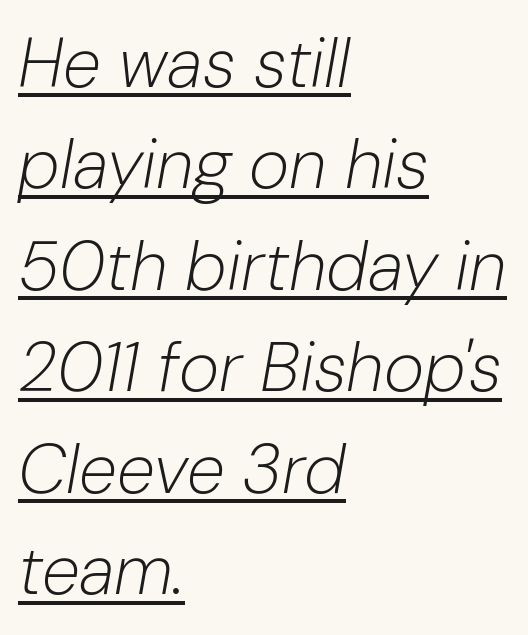
Q: Is the text bold? A: No.
Q: Is the text italic (slanted)? A: Yes, it leans right by about 10 degrees.
Q: Is the text underlined? A: Yes.
Q: How is the paragraph aligned? A: Left-aligned.
Q: Is the spacing between letters normal or unusually wide? A: Normal.
Q: Is the spacing between lines tight, normal or loose? A: Normal.
Q: Width (condensed, normal, or wide)? A: Normal.
Q: Stroke contrast? A: Low.
Q: x-height? A: Medium.
Q: Monospaced? A: No.
